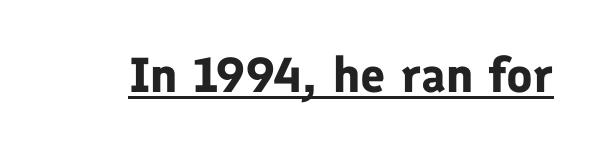
In terms of posture, this sample is upright. Looks like regular typesetting: each glyph gets only the width it needs. A typographer would call this underscored text. The rendering uses a bold face; every stroke is thick and dark. The letters carry no serifs — their stems end cleanly without finishing strokes. What stands out about the letter spacing? Nothing — it is the standard amount.
